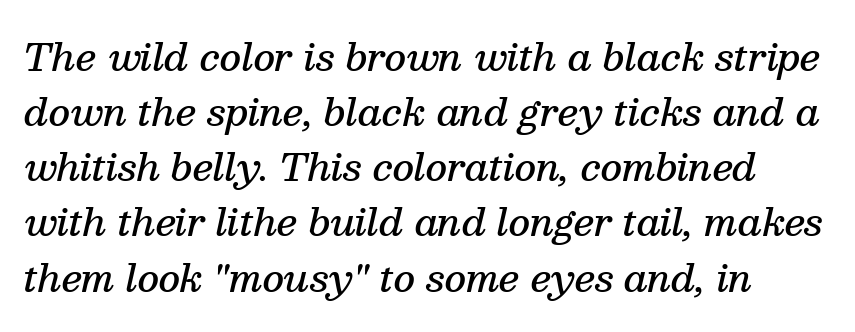
The image shows 37 px semibold serif type, italic (leaning right); set normal line spacing (1.49x), normal letter spacing, not underlined; medium stroke contrast and a medium x-height.
